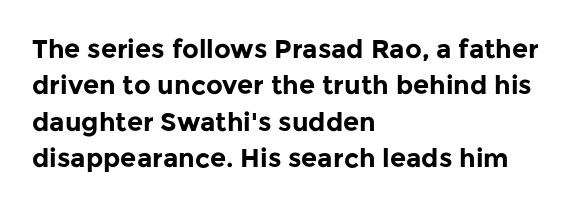
{"italic": "no", "bold": "yes", "underline": "no", "align": "left", "line_spacing": "normal", "line_spacing_ratio": 1.4, "letter_spacing": "normal", "letter_spacing_em": 0.0, "glyph_px": 26}
